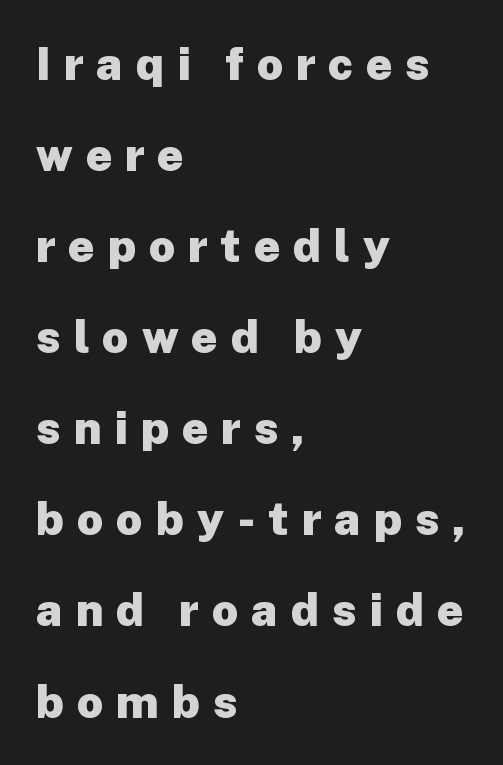
The image shows 46 px heavy sans-serif type, upright; set left-aligned, loose line spacing (1.98x), unusually wide letter spacing (+0.28 em), not underlined; low stroke contrast and a medium x-height.
